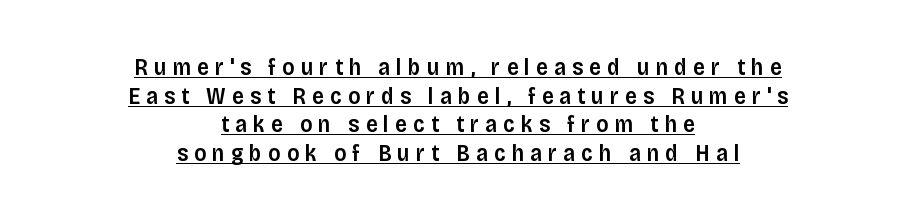
Q: Is the text bold? A: Semi-bold.
Q: Is the text italic (slanted)? A: No, it is upright.
Q: Is the text underlined? A: Yes.
Q: How is the paragraph aligned? A: Centered.
Q: Is the spacing between letters normal or unusually wide? A: Unusually wide.
